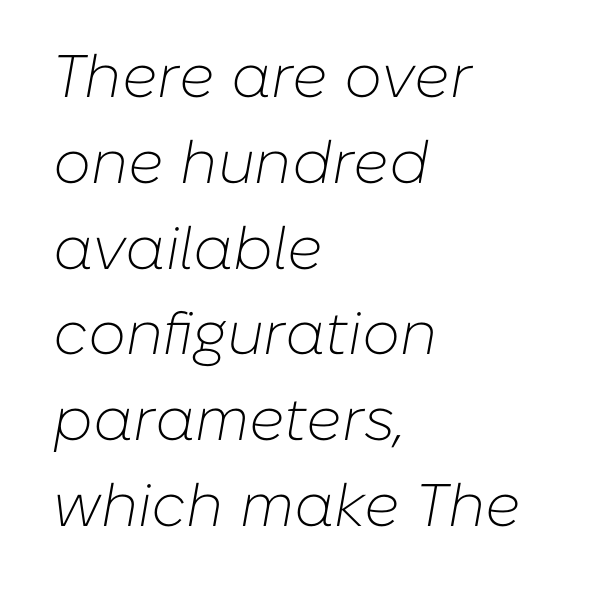
The image shows 60 px light type, italic (leaning right); set left-aligned, normal line spacing (1.43x), normal letter spacing, not underlined; low stroke contrast and a medium x-height.
